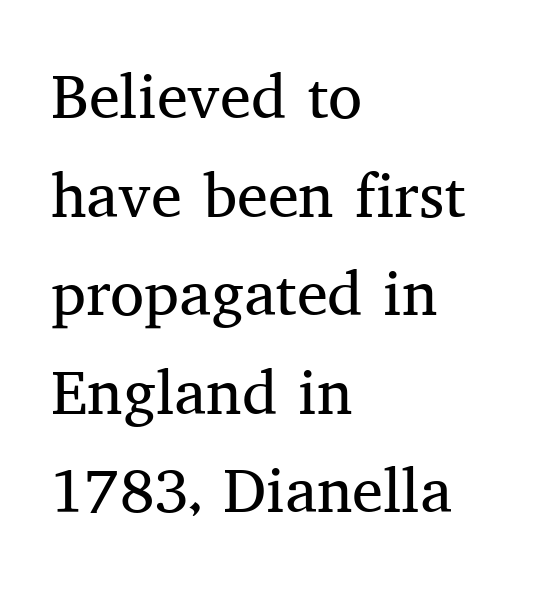
{"serif": "yes", "italic": "no", "bold": "no", "weight": "regular", "width": "normal", "stroke_contrast": "medium", "x_height": "medium", "monospaced": "no", "underline": "no", "align": "left", "line_spacing": "normal", "line_spacing_ratio": 1.59, "letter_spacing": "normal", "letter_spacing_em": 0.0, "glyph_px": 62}
